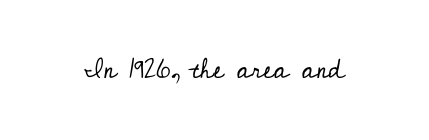
Q: Is the text bold? A: No.
Q: Is the text italic (slanted)? A: Yes.
Q: Is the typeface a serif or a sans-serif typeface? A: Serif.
Q: Is the text underlined? A: No.
Q: Is the spacing between letters normal or unusually wide? A: Normal.
Q: Width (condensed, normal, or wide)? A: Normal.
Q: Stroke contrast? A: Low.
Q: x-height? A: Small.
Q: Monospaced? A: No.
